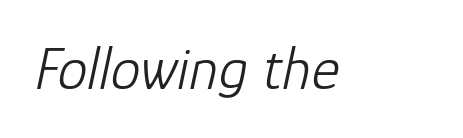
Q: Is the text bold? A: No.
Q: Is the text italic (slanted)? A: Yes, it leans right by about 12 degrees.
Q: Is the text underlined? A: No.
Q: Is the spacing between letters normal or unusually wide? A: Normal.
Q: Width (condensed, normal, or wide)? A: Normal.
Q: Stroke contrast? A: Low.
Q: x-height? A: Medium.
Q: Monospaced? A: No.
